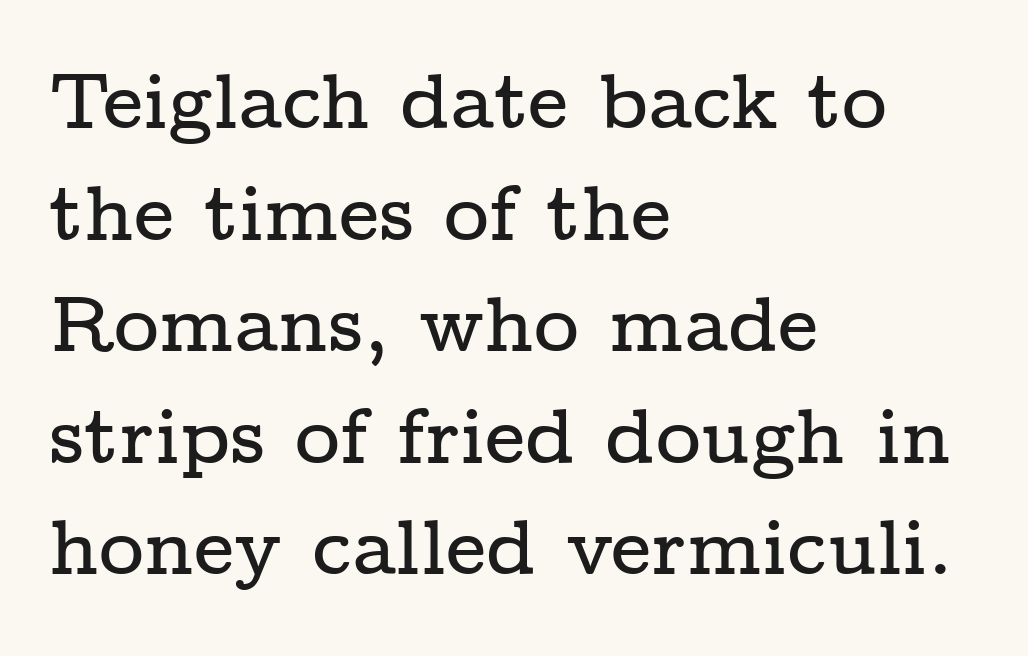
Q: Is the text italic (slanted)? A: No, it is upright.
Q: Is the typeface a serif or a sans-serif typeface? A: Serif.
Q: Is the text underlined? A: No.
Q: How is the paragraph aligned? A: Left-aligned.
Q: Is the spacing between letters normal or unusually wide? A: Normal.
Q: Is the spacing between lines tight, normal or loose? A: Normal.
Q: Width (condensed, normal, or wide)? A: Wide.
Q: Stroke contrast? A: Low.
Q: x-height? A: Medium.
Q: Monospaced? A: No.
